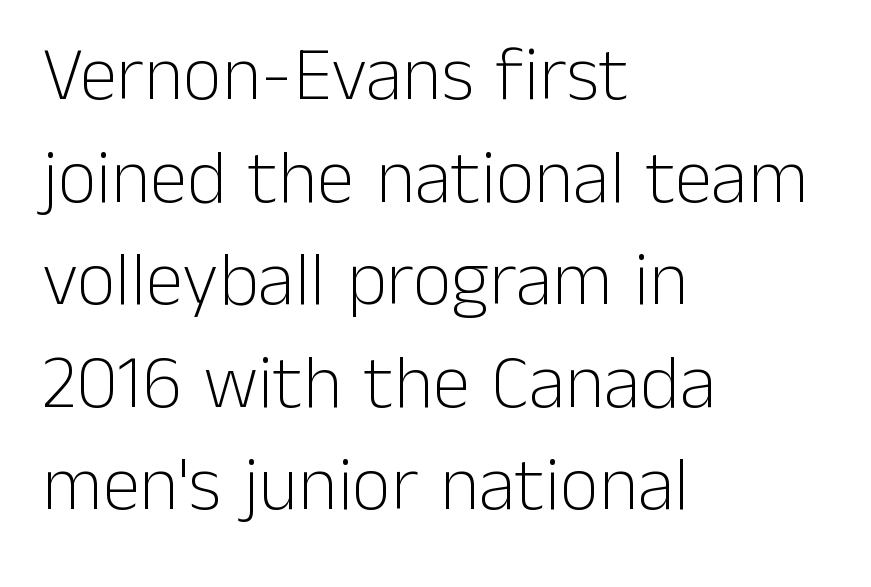
{"serif": "no", "italic": "no", "bold": "no", "weight": "light", "width": "normal", "stroke_contrast": "low", "x_height": "medium", "monospaced": "no", "underline": "no", "align": "left", "line_spacing": "normal", "line_spacing_ratio": 1.35, "letter_spacing": "normal", "letter_spacing_em": 0.0, "glyph_px": 76}
